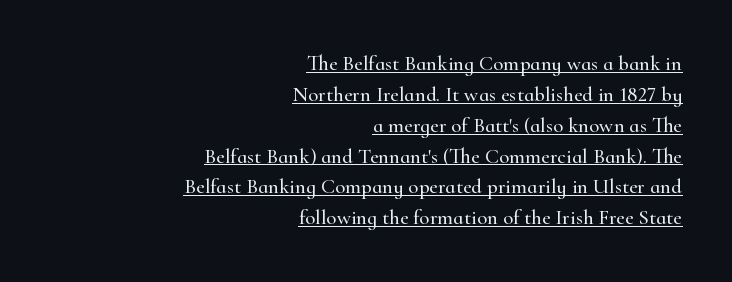
This block has exactly the height ordinary leading produces. Characters follow at the spacing the type designer built in. Designer's note — italics off, roman on. The sample's only ornament is a line tracing under the words. Each line ends at the same right margin while the left side varies.
